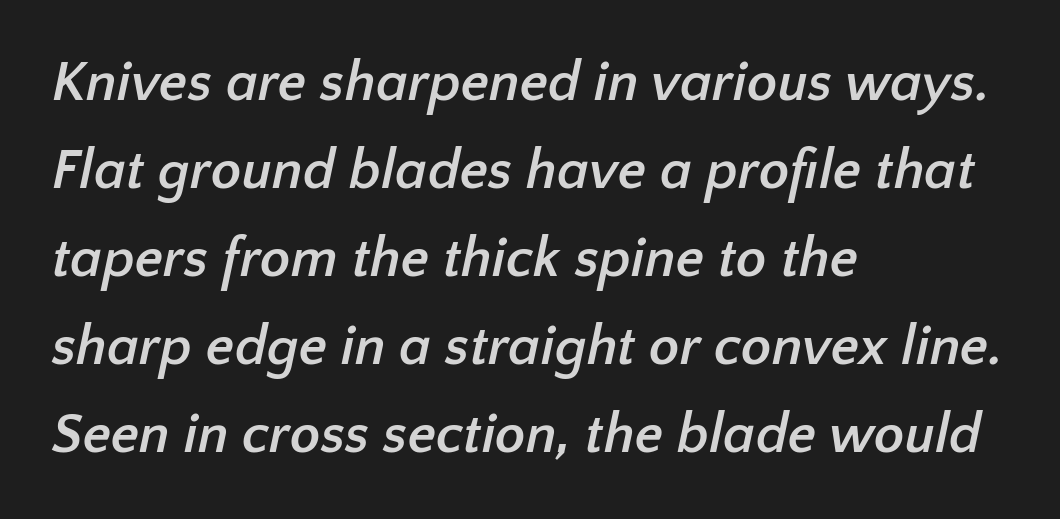
{"serif": "no", "bold": "yes", "weight": "semibold", "width": "normal", "stroke_contrast": "low", "x_height": "medium", "monospaced": "no", "underline": "no", "align": "left", "line_spacing": "normal", "line_spacing_ratio": 1.57, "letter_spacing": "normal", "letter_spacing_em": 0.0, "glyph_px": 56}
